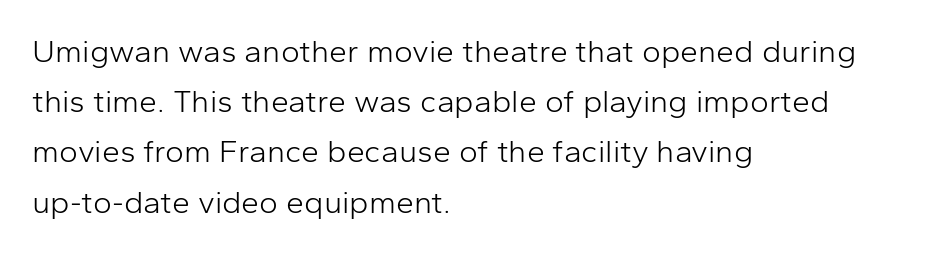
Q: Is the text bold? A: No.
Q: Is the text italic (slanted)? A: No, it is upright.
Q: Is the typeface a serif or a sans-serif typeface? A: Sans-serif.
Q: Is the text underlined? A: No.
Q: How is the paragraph aligned? A: Left-aligned.
Q: Is the spacing between letters normal or unusually wide? A: Normal.
Q: Is the spacing between lines tight, normal or loose? A: Normal.
Q: Width (condensed, normal, or wide)? A: Normal.
Q: Stroke contrast? A: Low.
Q: x-height? A: Medium.
Q: Monospaced? A: No.
